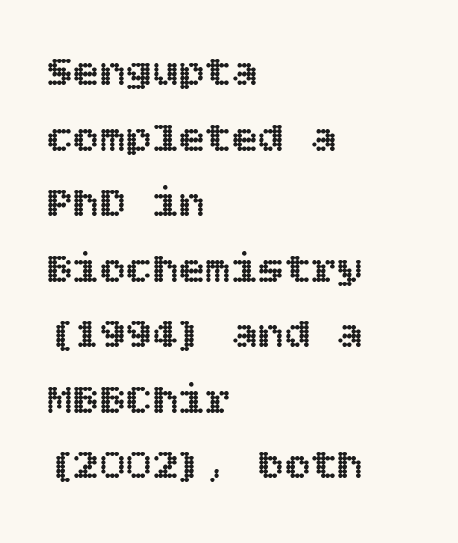
Glance below the letters and you will spot only blank space. The line-height multiplier appears to be the usual default. How are the letters spaced? Ordinarily, with no added tracking. The paragraph has a hard left edge and a soft right edge.
